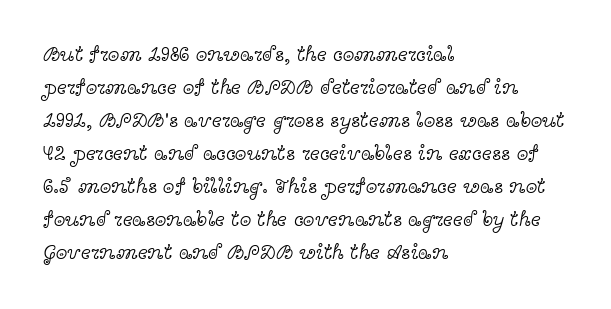
Q: Is the text bold? A: No.
Q: Is the text italic (slanted)? A: Yes.
Q: Is the text underlined? A: No.
Q: How is the paragraph aligned? A: Left-aligned.
Q: Is the spacing between letters normal or unusually wide? A: Normal.
Q: Is the spacing between lines tight, normal or loose? A: Normal.
